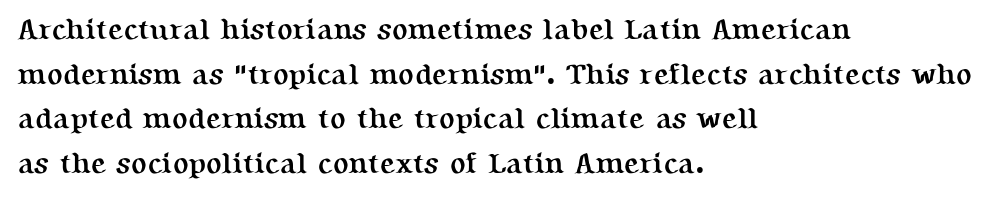
Q: Is the text bold? A: Yes.
Q: Is the text italic (slanted)? A: No, it is upright.
Q: Is the typeface a serif or a sans-serif typeface? A: Serif.
Q: Is the text underlined? A: No.
Q: How is the paragraph aligned? A: Left-aligned.
Q: Is the spacing between letters normal or unusually wide? A: Normal.
Q: Is the spacing between lines tight, normal or loose? A: Normal.
Q: Width (condensed, normal, or wide)? A: Normal.
Q: Stroke contrast? A: Medium.
Q: x-height? A: Medium.
Q: Monospaced? A: No.
